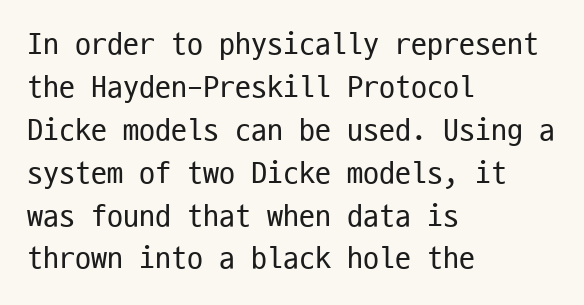
{"serif": "no", "italic": "no", "bold": "no", "weight": "regular", "width": "condensed", "stroke_contrast": "low", "x_height": "medium", "monospaced": "yes", "underline": "no", "align": "left", "line_spacing": "normal", "line_spacing_ratio": 1.34, "letter_spacing": "normal", "letter_spacing_em": 0.0, "glyph_px": 32}
